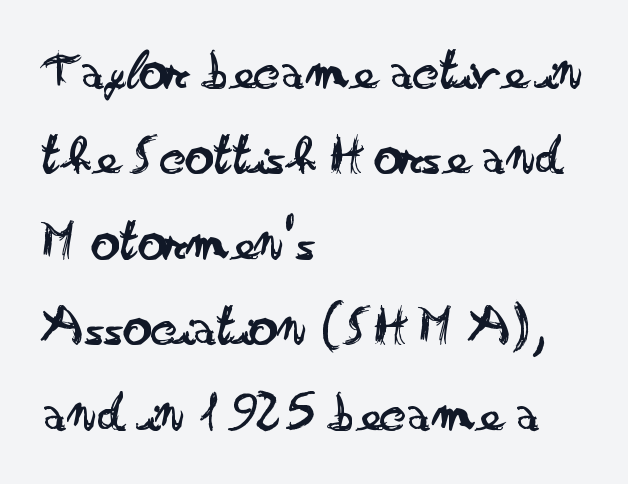
Posture: vertical. A normal amount of white space separates one row of letters from the next. A light-to-regular cut is what we see here. Just letters on the line, the space beneath them empty.
